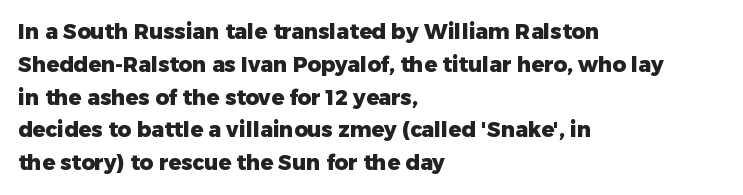
The image shows 21 px bold type, upright; set left-aligned, normal line spacing (1.56x), normal letter spacing, not underlined.
